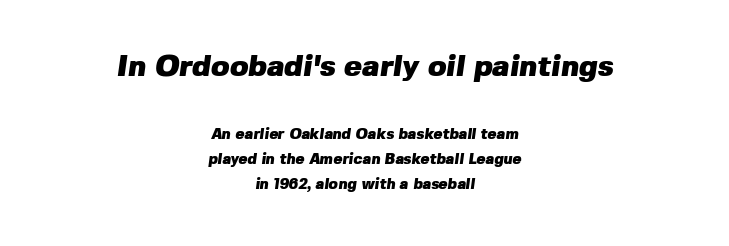
The image shows 30 px heavy sans-serif type; set centered, normal line spacing (1.67x), normal letter spacing, not underlined; the first (top) block is 2.0x larger; low stroke contrast and a medium x-height.
